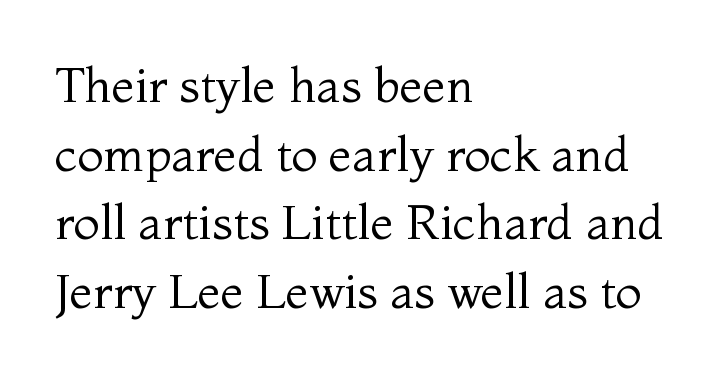
Rendered with straight, roman letterforms. Is this a heavy cut? Hardly; it is regular or lighter. Is there much room between lines? A standard amount, neither cramped nor airy. Varying glyph widths throughout — classic text-font behaviour.
